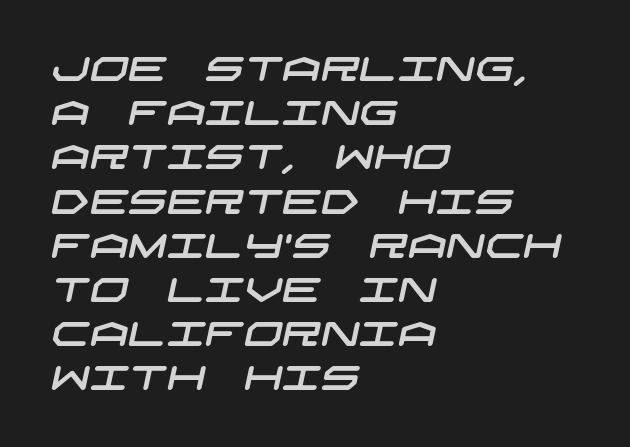
Q: Is the typeface a serif or a sans-serif typeface? A: Sans-serif.
Q: Is the text underlined? A: No.
Q: How is the paragraph aligned? A: Left-aligned.
Q: Is the spacing between letters normal or unusually wide? A: Normal.
Q: Is the spacing between lines tight, normal or loose? A: Normal.
Q: Width (condensed, normal, or wide)? A: Wide.
Q: Stroke contrast? A: Low.
Q: x-height? A: Large.
